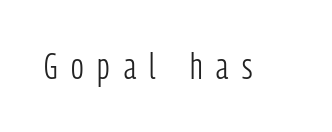
The image shows 36 px light, condensed sans-serif type, upright; set unusually wide letter spacing (+0.38 em), not underlined; low stroke contrast and a medium x-height.
